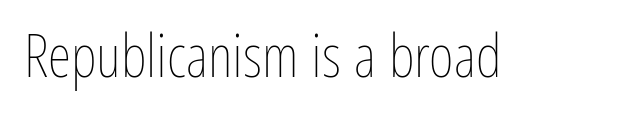
Counters stay open thanks to moderate or lighter strokes. The face used here is rendered with its standard letterfit. No italicization has been applied; the sample stays upright. Looks like regular typesetting: each glyph gets only the width it needs.
